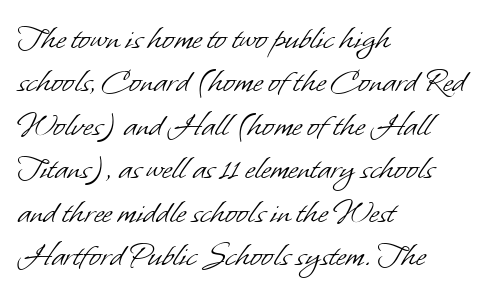
{"serif": "no", "bold": "no", "weight": "light", "width": "normal", "stroke_contrast": "low", "x_height": "small", "monospaced": "no", "underline": "no", "align": "left", "line_spacing_ratio": 1.24, "letter_spacing": "normal", "letter_spacing_em": 0.0, "glyph_px": 35}
